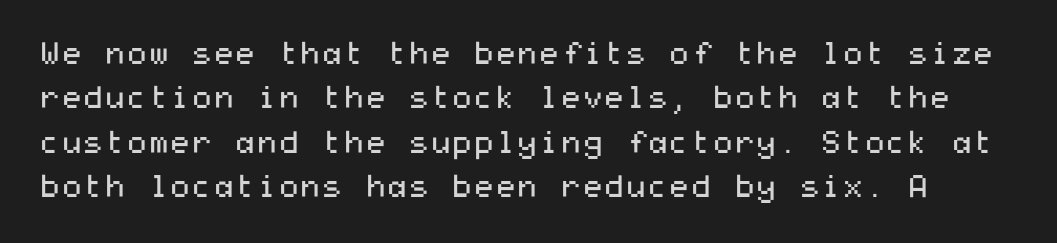
Q: Is the text bold? A: No.
Q: Is the text italic (slanted)? A: No, it is upright.
Q: Is the typeface a serif or a sans-serif typeface? A: Sans-serif.
Q: Is the text underlined? A: No.
Q: Is the spacing between letters normal or unusually wide? A: Normal.
Q: Is the spacing between lines tight, normal or loose? A: Normal.
Q: Width (condensed, normal, or wide)? A: Wide.
Q: Stroke contrast? A: Medium.
Q: x-height? A: Medium.
